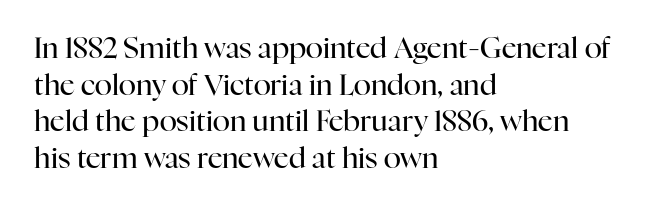
Nothing heavy about these letters — not bold at all. Underlining? Definitely not there. This sample uses an upright cut, with every glyph sitting square on the baseline. This sample uses plain, unmodified letter spacing. Little horizontal feet cap the strokes, marking this as serif type.
